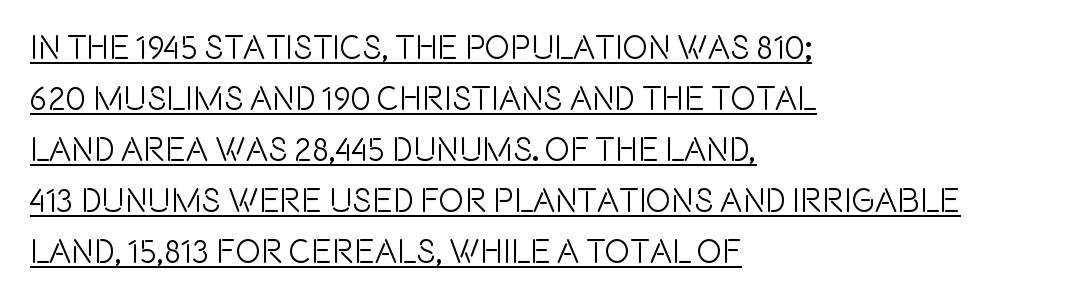
Q: Is the text italic (slanted)? A: No, it is upright.
Q: Is the typeface a serif or a sans-serif typeface? A: Sans-serif.
Q: Is the text underlined? A: Yes.
Q: How is the paragraph aligned? A: Left-aligned.
Q: Is the spacing between letters normal or unusually wide? A: Normal.
Q: Is the spacing between lines tight, normal or loose? A: Normal.
Q: Width (condensed, normal, or wide)? A: Condensed.
Q: x-height? A: Large.
Q: Monospaced? A: No.
